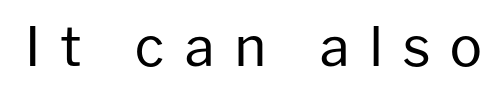
Words appear elongated and porous because spacing is wide. The letters look calm and open, with moderate or lighter stems. Each letter keeps its own natural width here, so spacing adapts to shape. This rendering employs a face without finishing strokes, i.e., a sans-serif.
